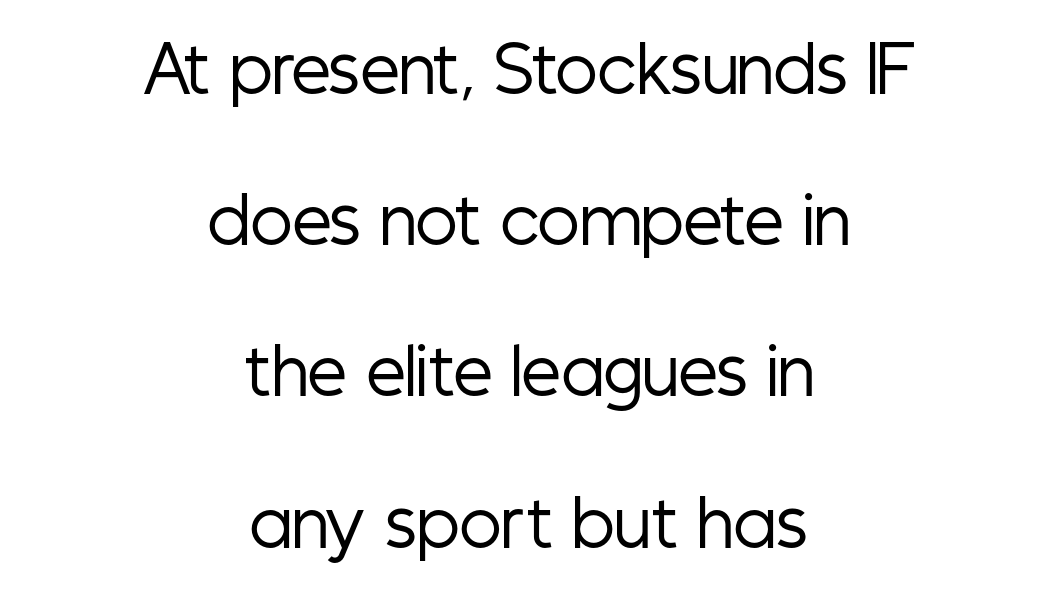
Q: Is the text bold? A: No.
Q: Is the text italic (slanted)? A: No, it is upright.
Q: Is the typeface a serif or a sans-serif typeface? A: Sans-serif.
Q: Is the text underlined? A: No.
Q: How is the paragraph aligned? A: Centered.
Q: Is the spacing between letters normal or unusually wide? A: Normal.
Q: Is the spacing between lines tight, normal or loose? A: Loose.
Q: Width (condensed, normal, or wide)? A: Condensed.
Q: Stroke contrast? A: Low.
Q: x-height? A: Medium.
Q: Monospaced? A: No.
